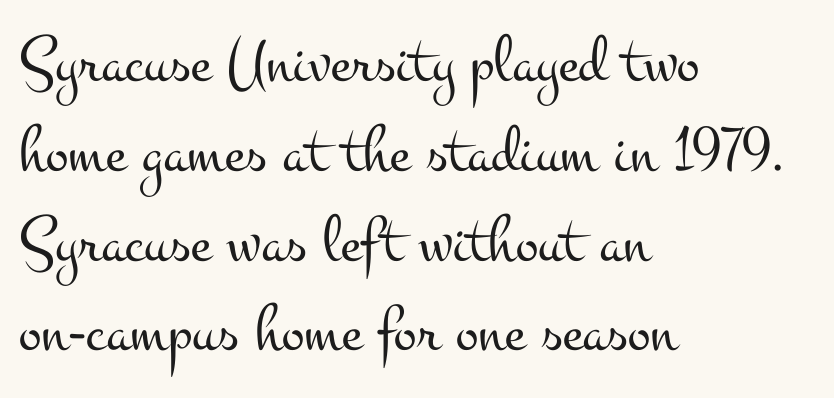
{"serif": "yes", "bold": "no", "weight": "light", "width": "wide", "stroke_contrast": "medium", "x_height": "small", "monospaced": "no", "underline": "no", "align": "left", "line_spacing": "normal", "line_spacing_ratio": 1.32, "letter_spacing": "normal", "letter_spacing_em": 0.0, "glyph_px": 68}
